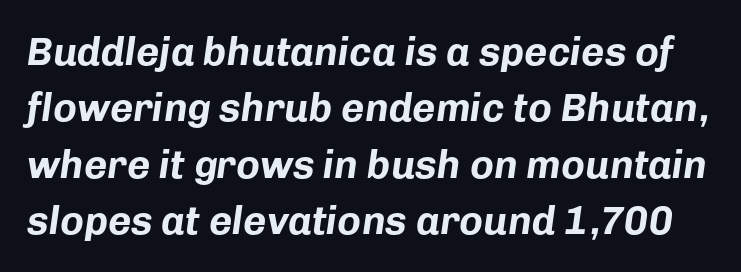
The image shows 40 px bold type, italic (leaning right); set normal line spacing (1.41x), normal letter spacing, not underlined; low stroke contrast and a medium x-height.
